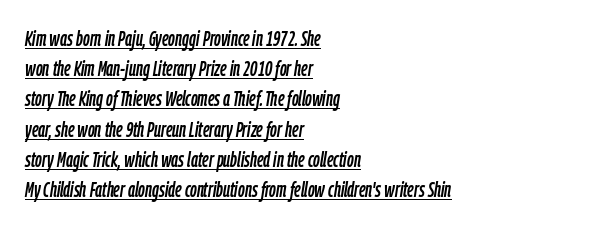
Q: Is the text italic (slanted)? A: Yes, it leans right by about 9 degrees.
Q: Is the text underlined? A: Yes.
Q: How is the paragraph aligned? A: Left-aligned.
Q: Is the spacing between letters normal or unusually wide? A: Normal.
Q: Is the spacing between lines tight, normal or loose? A: Normal.
